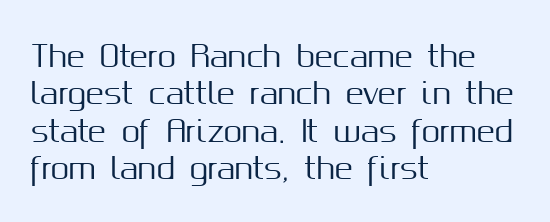
Q: Is the text italic (slanted)? A: No, it is upright.
Q: Is the typeface a serif or a sans-serif typeface? A: Sans-serif.
Q: Is the text underlined? A: No.
Q: How is the paragraph aligned? A: Left-aligned.
Q: Is the spacing between letters normal or unusually wide? A: Normal.
Q: Is the spacing between lines tight, normal or loose? A: Normal.
Q: Width (condensed, normal, or wide)? A: Normal.
Q: Stroke contrast? A: Medium.
Q: x-height? A: Medium.
Q: Monospaced? A: No.
